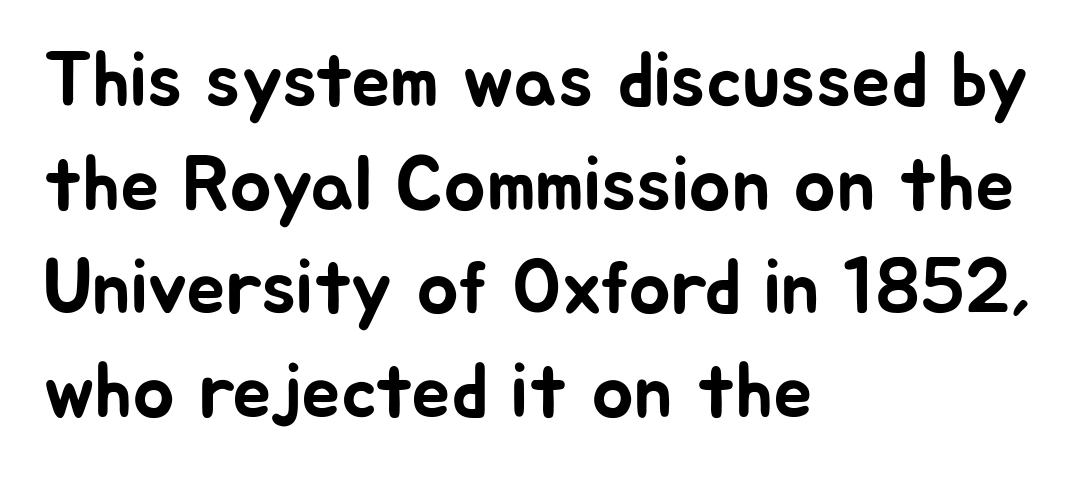
Q: Is the text italic (slanted)? A: No, it is upright.
Q: Is the typeface a serif or a sans-serif typeface? A: Sans-serif.
Q: Is the text underlined? A: No.
Q: How is the paragraph aligned? A: Left-aligned.
Q: Is the spacing between letters normal or unusually wide? A: Normal.
Q: Is the spacing between lines tight, normal or loose? A: Normal.
Q: Width (condensed, normal, or wide)? A: Normal.
Q: Stroke contrast? A: Low.
Q: x-height? A: Medium.
Q: Monospaced? A: No.
